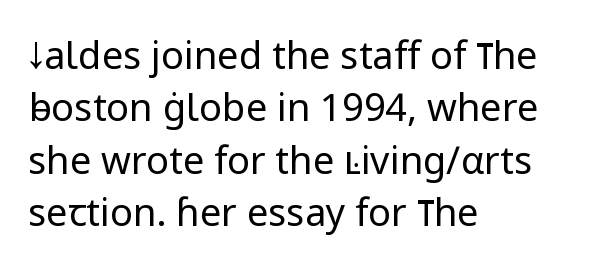
The image shows 38 px regular-weight sans-serif type, upright; set left-aligned, normal line spacing (1.38x), normal letter spacing, not underlined; low stroke contrast and a medium x-height.
